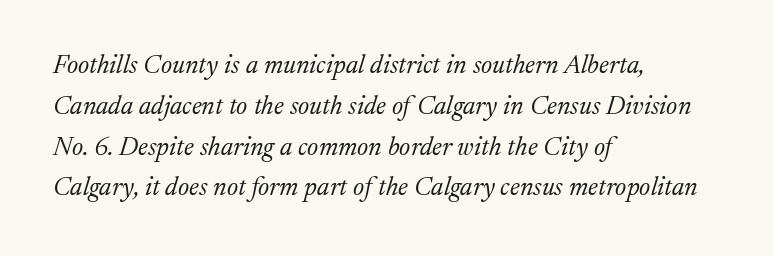
{"italic": "yes", "lean": "right", "slant_degrees": 17, "bold": "no", "underline": "no", "align": "left", "line_spacing": "normal", "line_spacing_ratio": 1.57, "letter_spacing": "normal", "letter_spacing_em": 0.0, "glyph_px": 26}
